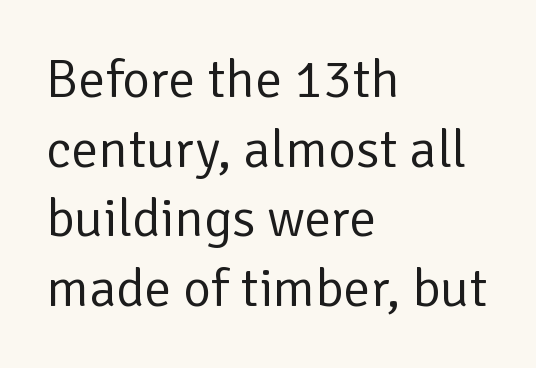
The designer went with a sans here, leaving each stem footless. Glance below the letters and you will spot only blank space. Weight: not bold — regular or lighter. Interline gaps are of average width in this sample.
